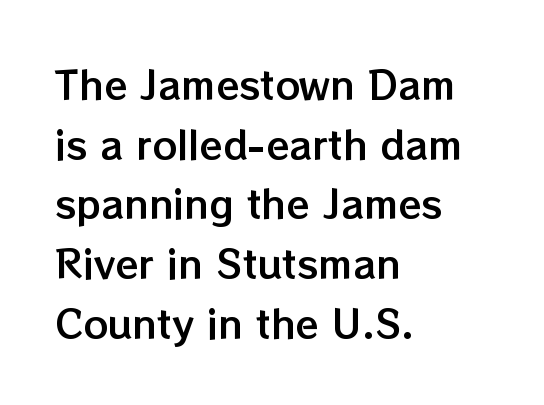
The image shows 38 px text type, upright; set left-aligned, normal line spacing (1.57x), normal letter spacing, not underlined; low stroke contrast and a medium x-height.
